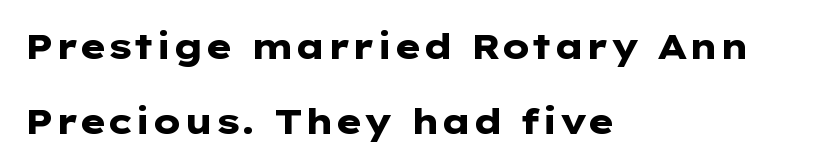
{"serif": "no", "italic": "no", "bold": "yes", "weight": "heavy", "width": "wide", "stroke_contrast": "low", "x_height": "medium", "monospaced": "no", "underline": "no", "align": "left", "line_spacing": "loose", "line_spacing_ratio": 2.15, "letter_spacing": "normal", "letter_spacing_em": 0.0, "glyph_px": 35}
